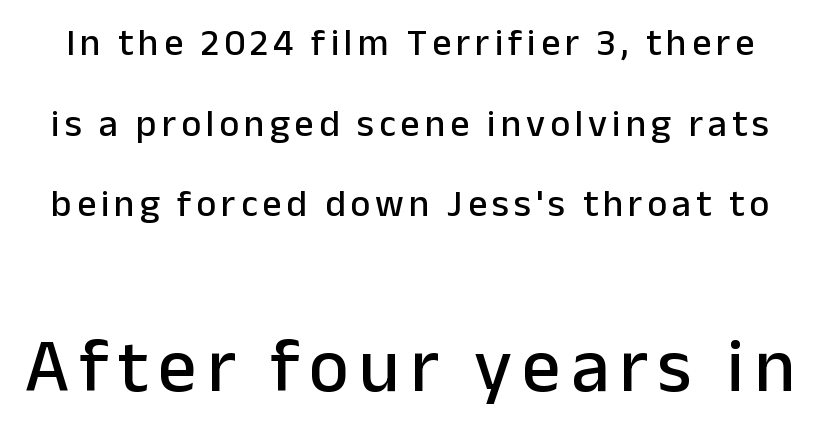
Q: Is the text italic (slanted)? A: No, it is upright.
Q: Is the typeface a serif or a sans-serif typeface? A: Sans-serif.
Q: Is the text underlined? A: No.
Q: Is the spacing between lines tight, normal or loose? A: Loose.
Q: Which block of text is set in a larger size, the first (top) or the second (bottom)? A: The second (bottom) one.
Q: Width (condensed, normal, or wide)? A: Normal.
Q: Stroke contrast? A: Low.
Q: x-height? A: Medium.
Q: Monospaced? A: No.
